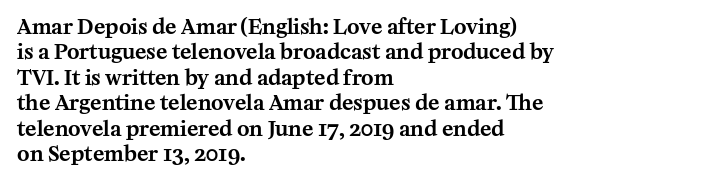
{"italic": "no", "underline": "no", "align": "left", "line_spacing_ratio": 1.21, "letter_spacing": "normal", "letter_spacing_em": 0.0, "glyph_px": 21}
